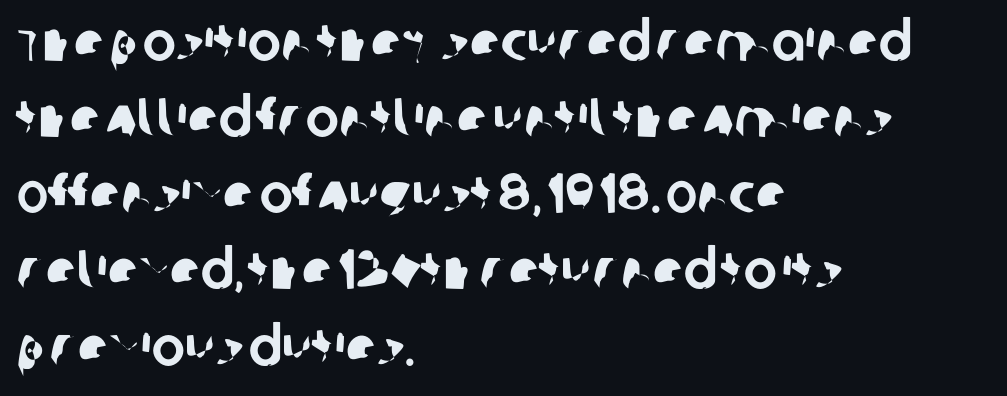
Q: Is the typeface a serif or a sans-serif typeface? A: Sans-serif.
Q: Is the text underlined? A: No.
Q: How is the paragraph aligned? A: Left-aligned.
Q: Is the spacing between letters normal or unusually wide? A: Normal.
Q: Is the spacing between lines tight, normal or loose? A: Normal.
Q: Width (condensed, normal, or wide)? A: Normal.
Q: Stroke contrast? A: Low.
Q: x-height? A: Large.
Q: Monospaced? A: No.
